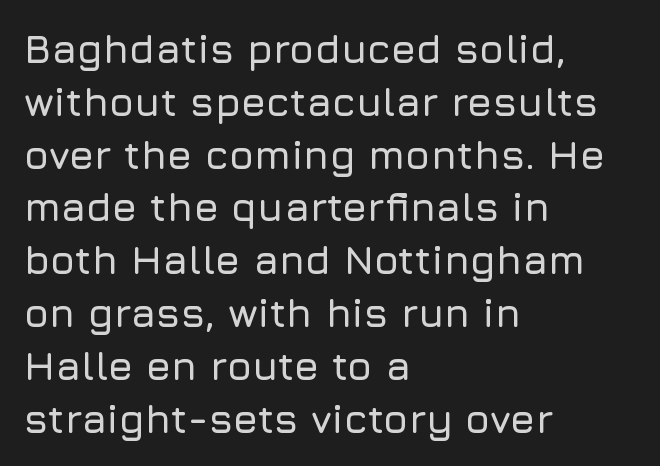
The image shows 40 px sans-serif type, upright; set left-aligned, normal line spacing (1.32x), normal letter spacing, not underlined; low stroke contrast and a medium x-height.
